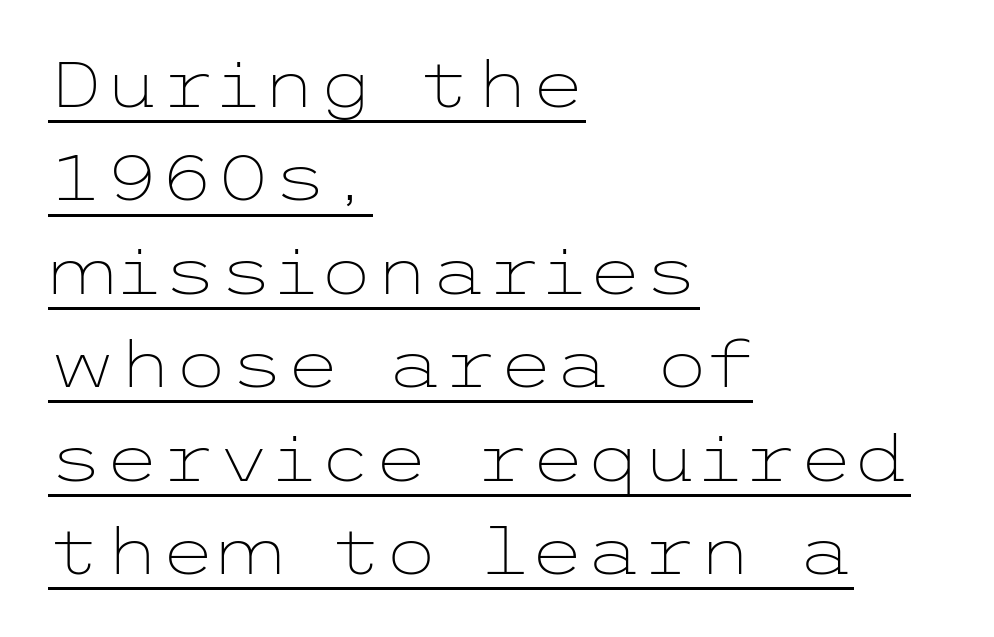
The image shows 64 px light, wide sans-serif type, upright; set left-aligned, normal line spacing (1.46x), normal letter spacing, underlined; low stroke contrast and a medium x-height.
